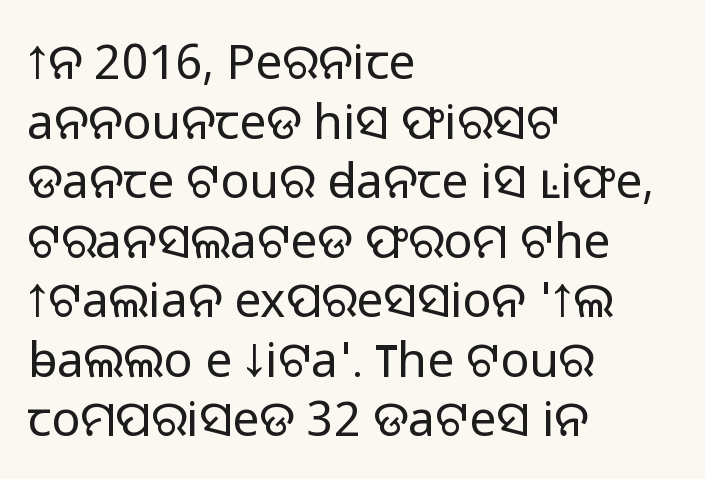
Compared with a centered layout, this one pins lines to the left instead. The line texture is even and compact thanks to regular tracking. You could not count columns in this text — the font is proportionally spaced. Clear beneath every line of the passage. The strokes are not fattened; the text isn't bold.
